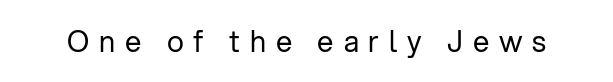
Q: Is the text bold? A: No.
Q: Is the text italic (slanted)? A: No, it is upright.
Q: Is the typeface a serif or a sans-serif typeface? A: Sans-serif.
Q: Is the text underlined? A: No.
Q: Is the spacing between letters normal or unusually wide? A: Unusually wide.
Q: Width (condensed, normal, or wide)? A: Normal.
Q: Stroke contrast? A: Low.
Q: x-height? A: Medium.
Q: Monospaced? A: No.
